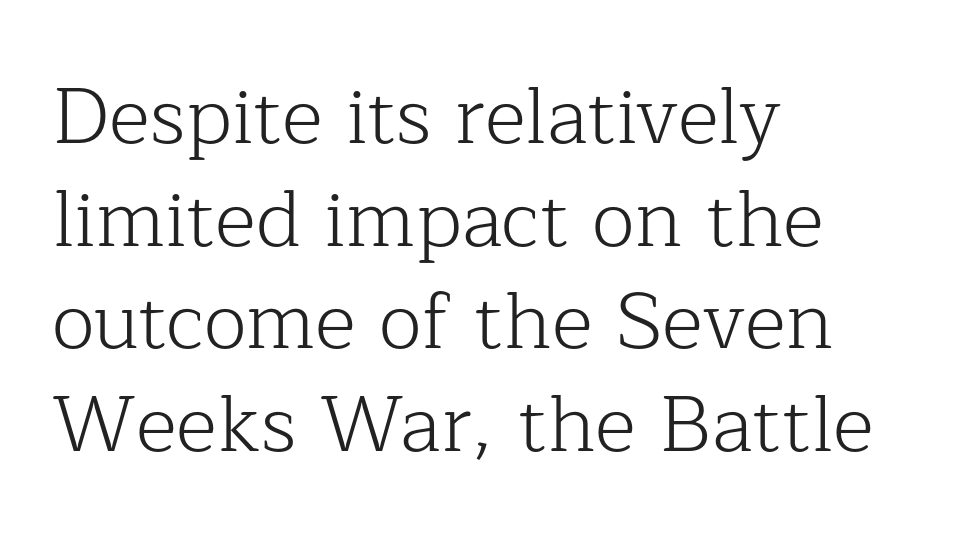
{"serif": "yes", "italic": "no", "bold": "no", "weight": "light", "width": "normal", "stroke_contrast": "low", "x_height": "medium", "monospaced": "no", "underline": "no", "align": "left", "line_spacing": "normal", "line_spacing_ratio": 1.3, "letter_spacing": "normal", "letter_spacing_em": 0.0, "glyph_px": 79}
